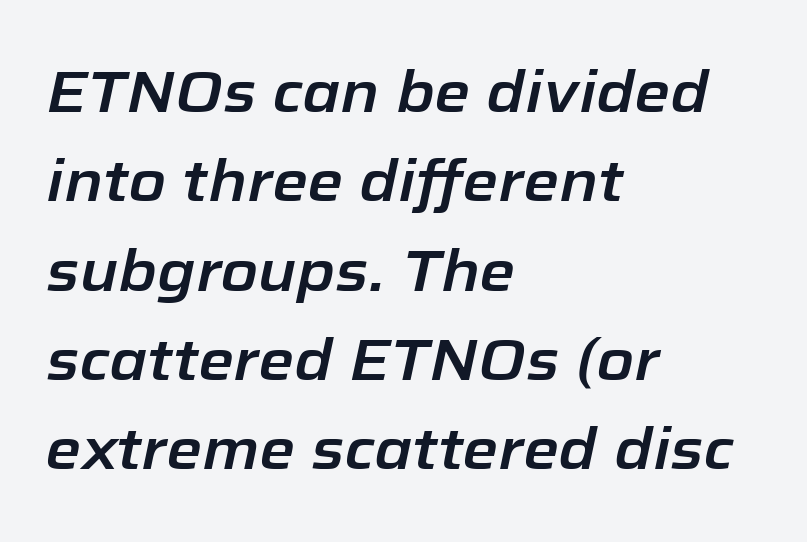
{"italic": "yes", "lean": "right", "slant_degrees": 12, "width": "normal", "stroke_contrast": "low", "x_height": "medium", "monospaced": "no", "underline": "no", "align": "left", "line_spacing": "normal", "line_spacing_ratio": 1.54, "letter_spacing": "normal", "letter_spacing_em": 0.0, "glyph_px": 58}
